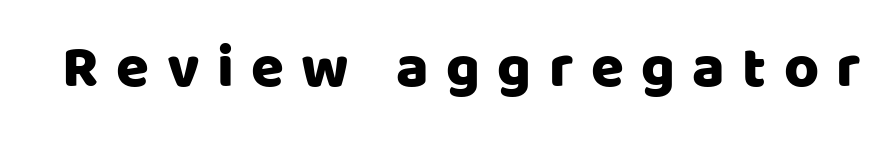
Q: Is the text italic (slanted)? A: No, it is upright.
Q: Is the typeface a serif or a sans-serif typeface? A: Sans-serif.
Q: Is the text underlined? A: No.
Q: Is the spacing between letters normal or unusually wide? A: Unusually wide.
Q: Width (condensed, normal, or wide)? A: Normal.
Q: Stroke contrast? A: Low.
Q: x-height? A: Large.
Q: Monospaced? A: No.
